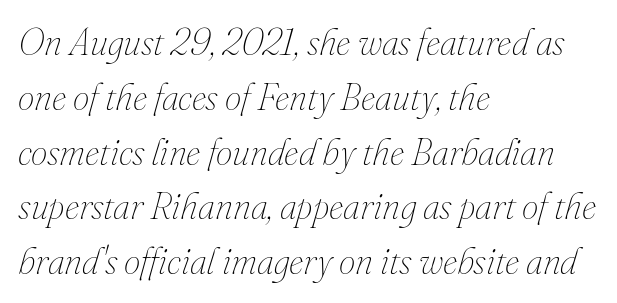
Compared with a centered layout, this one pins lines to the left instead. Here the designer chose a conventional face with non-uniform glyph widths. Yep, that's italic — everything's leaning. The space between consecutive lines is moderate. Nothing unusual about the tracking: characters are spaced as the font intends. The strokes are not fattened; the text isn't bold.
